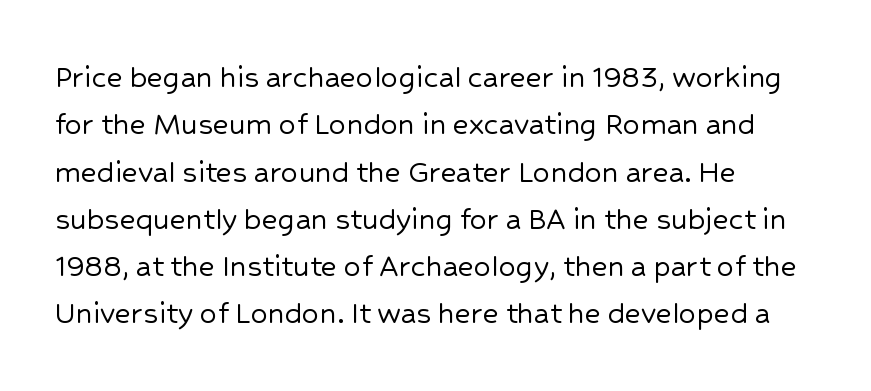
The image shows 34 px sans-serif type, upright; set left-aligned, normal line spacing (1.39x), normal letter spacing, not underlined; low stroke contrast and a medium x-height.
